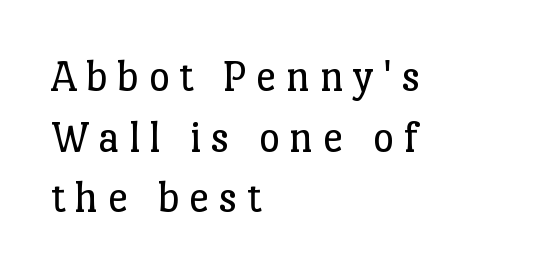
{"serif": "yes", "italic": "no", "bold": "no", "weight": "regular", "width": "normal", "stroke_contrast": "low", "x_height": "medium", "monospaced": "no", "underline": "no", "align": "left", "line_spacing": "normal", "line_spacing_ratio": 1.32, "letter_spacing": "wide", "letter_spacing_em": 0.2, "glyph_px": 46}
